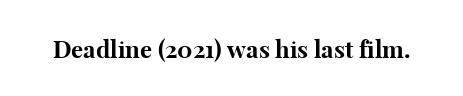
{"italic": "no", "bold": "yes", "underline": "no", "letter_spacing": "normal", "letter_spacing_em": 0.0, "glyph_px": 24}
